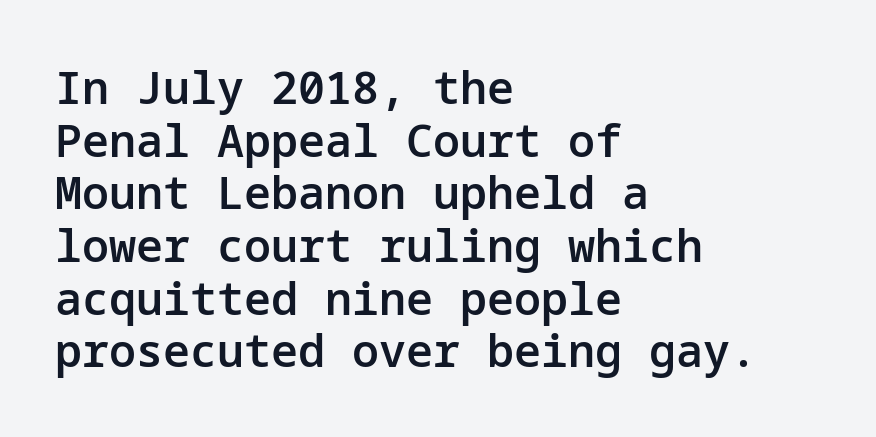
{"serif": "no", "italic": "no", "bold": "semi", "weight": "semibold", "width": "normal", "stroke_contrast": "low", "x_height": "medium", "underline": "no", "align": "left", "line_spacing_ratio": 1.17, "letter_spacing": "normal", "letter_spacing_em": 0.0, "glyph_px": 45}
